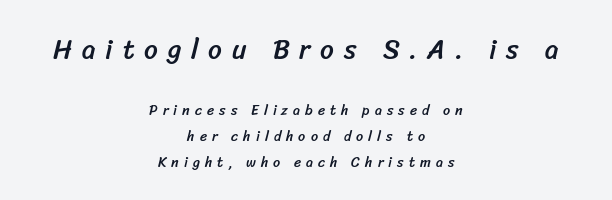
Q: Is the text underlined? A: No.
Q: How is the paragraph aligned? A: Centered.
Q: Is the spacing between letters normal or unusually wide? A: Unusually wide.
Q: Which block of text is set in a larger size, the first (top) or the second (bottom)? A: The first (top) one.
